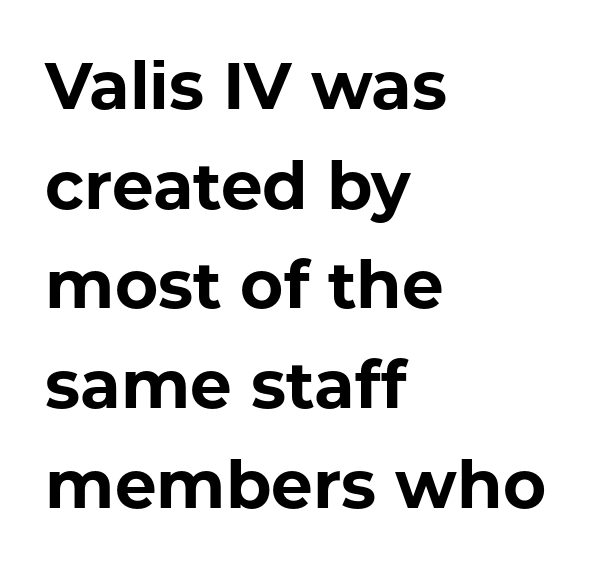
{"serif": "no", "italic": "no", "bold": "yes", "weight": "bold", "width": "normal", "stroke_contrast": "low", "x_height": "medium", "monospaced": "no", "underline": "no", "align": "left", "line_spacing": "normal", "line_spacing_ratio": 1.51, "letter_spacing": "normal", "letter_spacing_em": 0.0, "glyph_px": 66}
